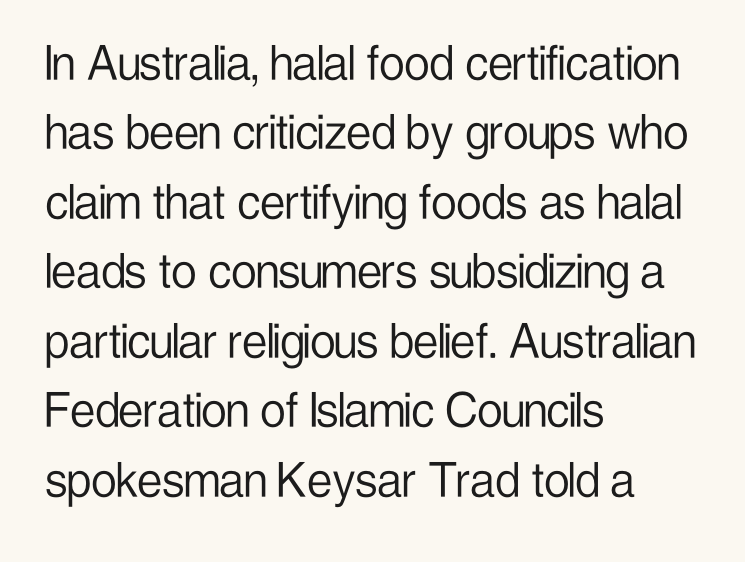
The image shows 56 px light, condensed sans-serif type, upright; set left-aligned, line spacing 1.24x, normal letter spacing, not underlined; low stroke contrast and a medium x-height.
